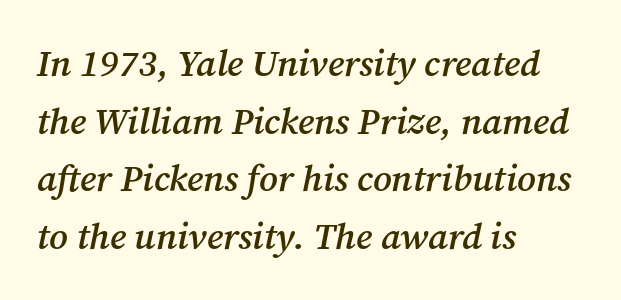
The image shows 37 px semibold serif type, italic (leaning right); set left-aligned, normal line spacing (1.56x), normal letter spacing, not underlined; medium stroke contrast and a medium x-height.
